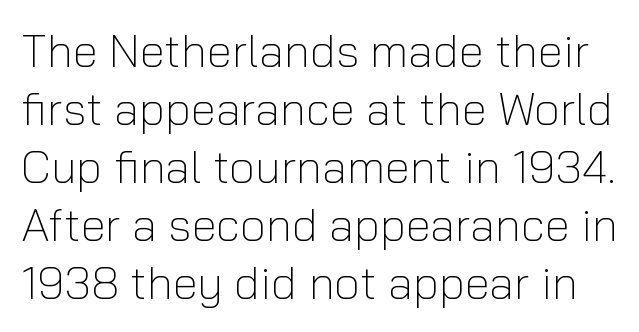
The face looks like a standard text weight, possibly lighter. These lines were composed using upright roman letters. Compared with typical paragraphs, the rows here are spaced about the same. Only glyphs here, with clear space below each row.
